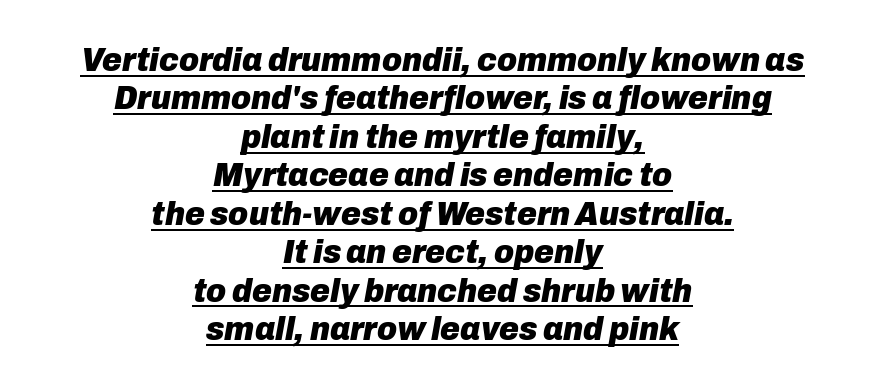
A dark, heavy texture on the line: the type is bold. Emphasis-style slanted type is in use. Each letter keeps its own natural width here, so spacing adapts to shape. This sample carries an underscore along the baseline area. A typesetter would call this zero additional tracking. In CSS terms this would be text-align: center.
